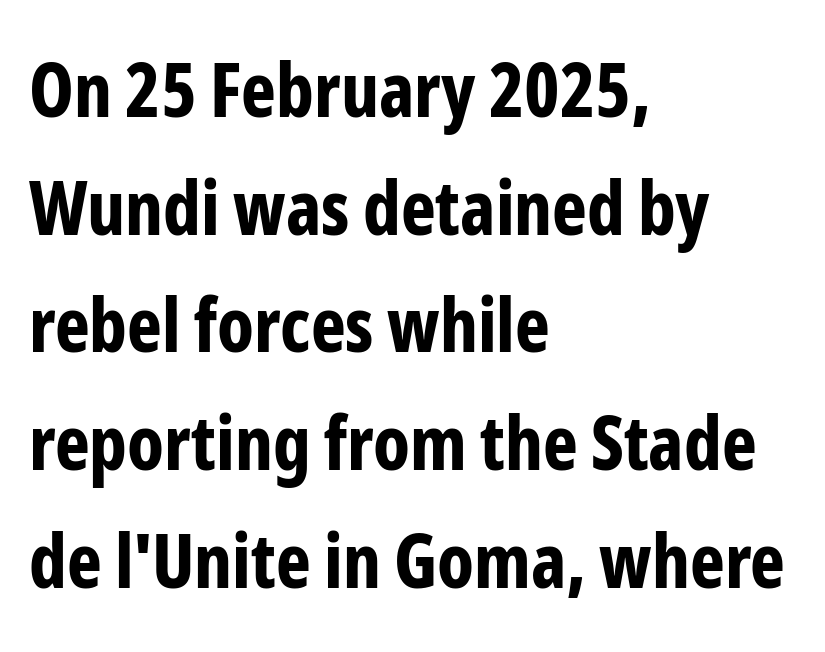
Q: Is the text bold? A: Yes.
Q: Is the text italic (slanted)? A: No, it is upright.
Q: Is the typeface a serif or a sans-serif typeface? A: Sans-serif.
Q: Is the text underlined? A: No.
Q: How is the paragraph aligned? A: Left-aligned.
Q: Is the spacing between letters normal or unusually wide? A: Normal.
Q: Is the spacing between lines tight, normal or loose? A: Normal.
Q: Width (condensed, normal, or wide)? A: Condensed.
Q: Stroke contrast? A: Low.
Q: x-height? A: Medium.
Q: Monospaced? A: No.
